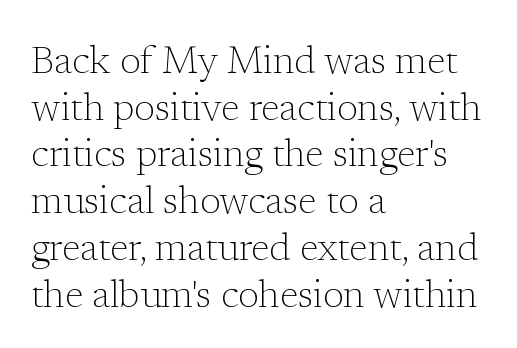
Q: Is the text bold? A: No.
Q: Is the text italic (slanted)? A: No, it is upright.
Q: Is the typeface a serif or a sans-serif typeface? A: Serif.
Q: Is the text underlined? A: No.
Q: How is the paragraph aligned? A: Left-aligned.
Q: Is the spacing between letters normal or unusually wide? A: Normal.
Q: Width (condensed, normal, or wide)? A: Normal.
Q: Stroke contrast? A: Low.
Q: x-height? A: Medium.
Q: Monospaced? A: No.
